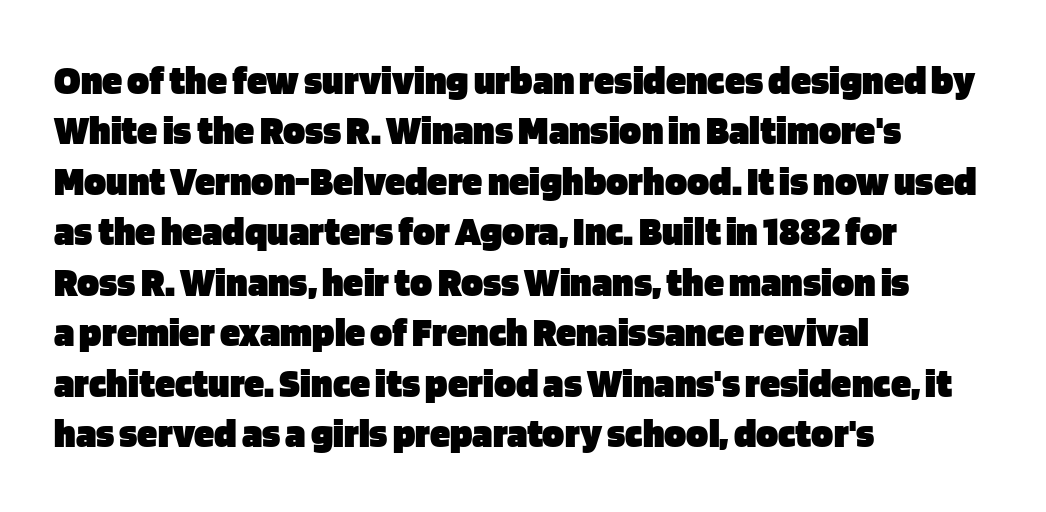
The image shows 41 px heavy sans-serif type, upright; set left-aligned, line spacing 1.23x, normal letter spacing, not underlined; low stroke contrast and a large x-height.
